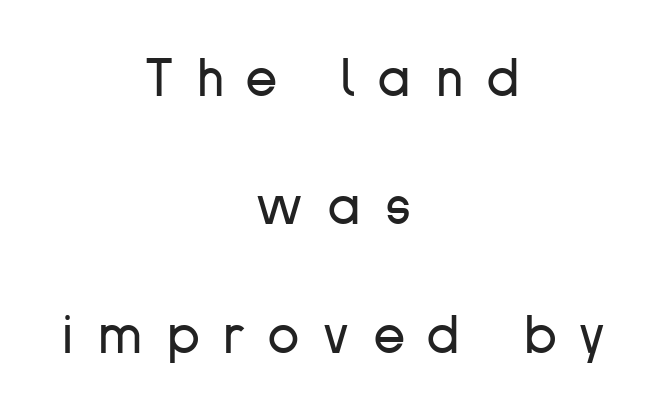
{"serif": "no", "italic": "no", "bold": "no", "weight": "regular", "width": "normal", "stroke_contrast": "low", "x_height": "medium", "monospaced": "no", "underline": "no", "align": "center", "line_spacing": "loose", "line_spacing_ratio": 2.42, "letter_spacing": "wide", "letter_spacing_em": 0.44, "glyph_px": 53}
